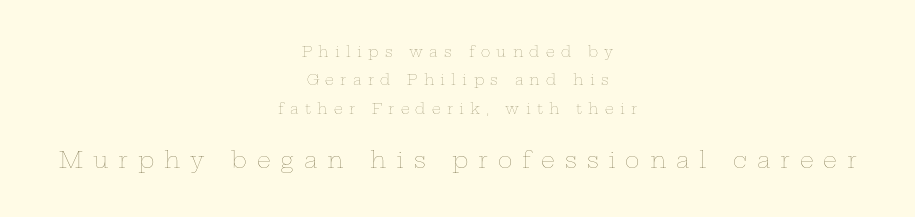
{"italic": "no", "bold": "no", "underline": "no", "align": "center", "line_spacing": "loose", "line_spacing_ratio": 2.03, "letter_spacing": "wide", "letter_spacing_em": 0.45, "larger_block": "second", "size_ratio": 1.57, "glyph_px": 22}
